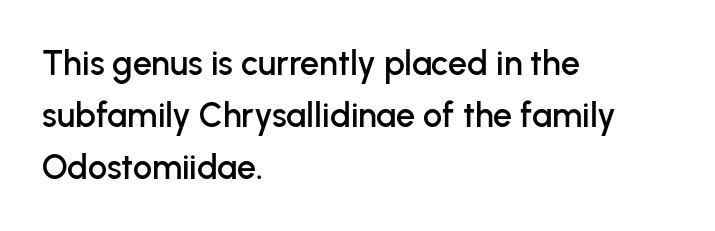
{"serif": "no", "italic": "no", "width": "normal", "stroke_contrast": "low", "x_height": "medium", "monospaced": "no", "underline": "no", "align": "left", "line_spacing": "normal", "line_spacing_ratio": 1.53, "letter_spacing": "normal", "letter_spacing_em": 0.0, "glyph_px": 34}
